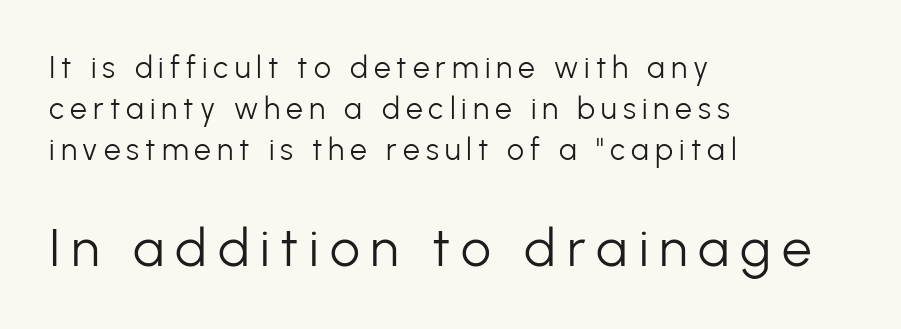
The image shows 53 px light sans-serif type, upright; set left-aligned, normal line spacing (1.37x), unusually wide letter spacing (+0.2 em), not underlined; the second (bottom) block is 1.77x larger; low stroke contrast and a medium x-height.
